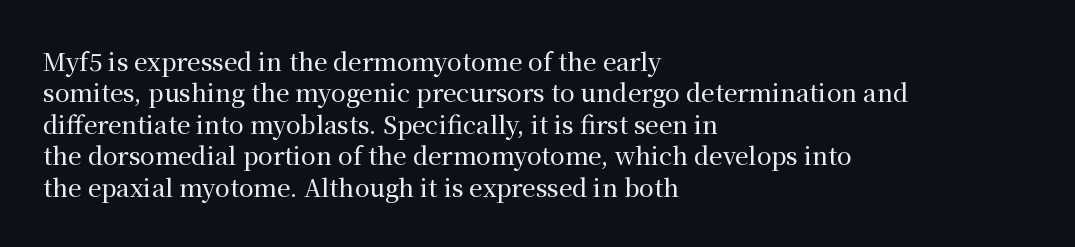
{"italic": "no", "underline": "no", "align": "left", "line_spacing": "normal", "line_spacing_ratio": 1.31, "letter_spacing": "normal", "letter_spacing_em": 0.0, "glyph_px": 24}
